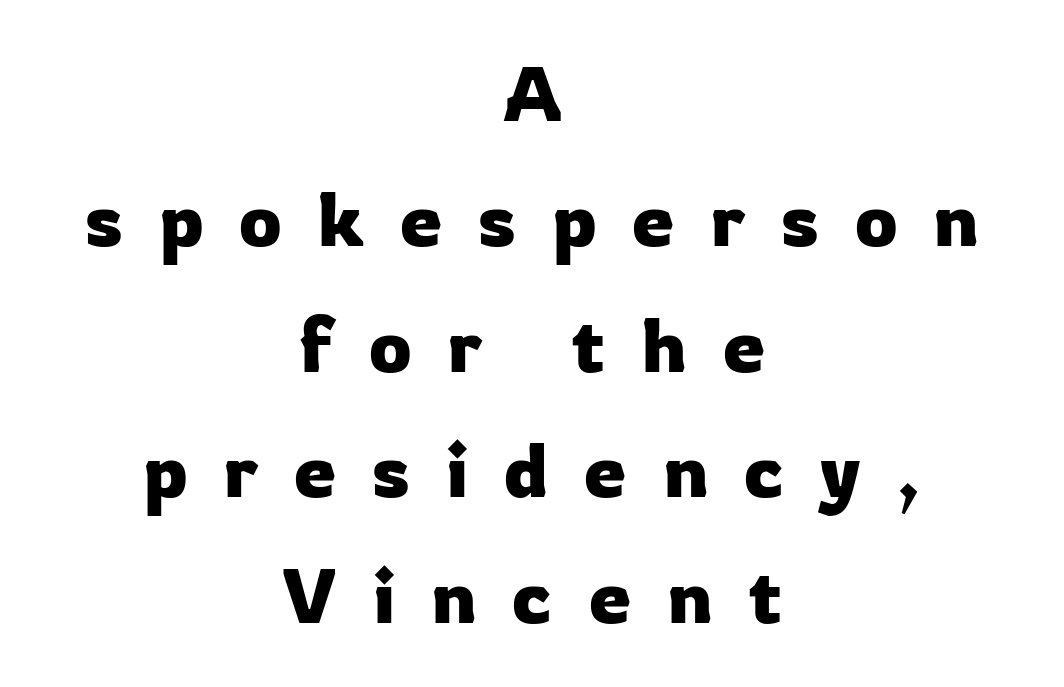
Q: Is the text italic (slanted)? A: No, it is upright.
Q: Is the typeface a serif or a sans-serif typeface? A: Sans-serif.
Q: Is the text underlined? A: No.
Q: How is the paragraph aligned? A: Centered.
Q: Is the spacing between letters normal or unusually wide? A: Unusually wide.
Q: Is the spacing between lines tight, normal or loose? A: Normal.
Q: Width (condensed, normal, or wide)? A: Normal.
Q: Stroke contrast? A: Low.
Q: x-height? A: Medium.
Q: Monospaced? A: No.
